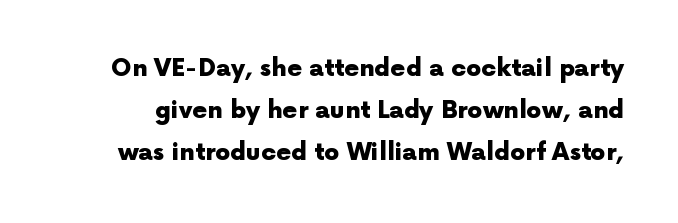
The image shows 24 px bold type, upright; set line spacing 1.76x, normal letter spacing, not underlined.
